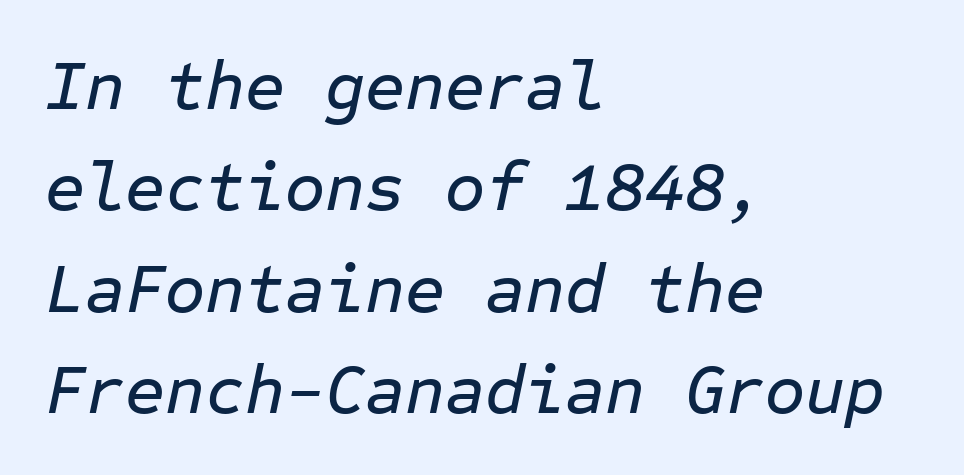
{"italic": "yes", "lean": "right", "slant_degrees": 12, "width": "normal", "stroke_contrast": "low", "x_height": "medium", "monospaced": "yes", "underline": "no", "align": "left", "line_spacing": "normal", "line_spacing_ratio": 1.47, "letter_spacing": "normal", "letter_spacing_em": 0.0, "glyph_px": 69}
